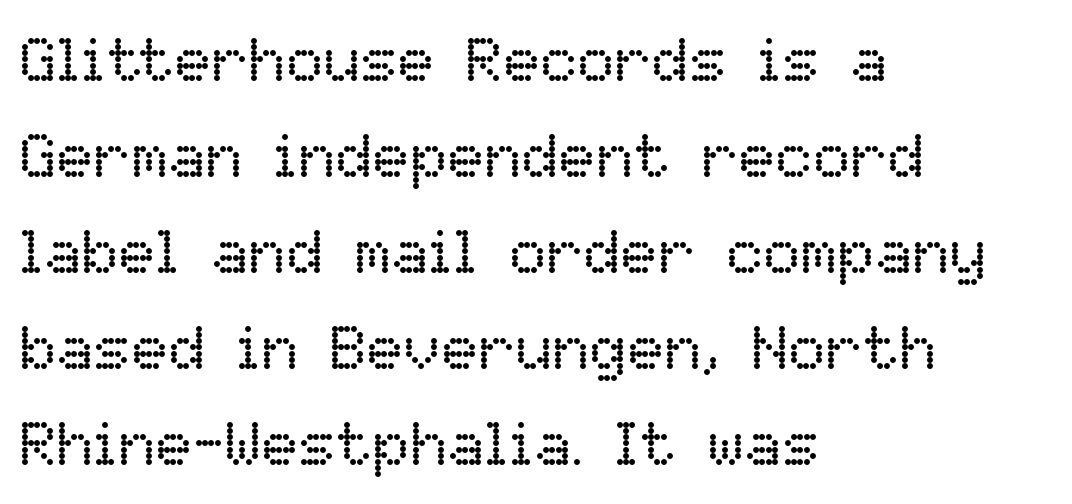
The image shows 62 px regular-weight type, upright; set left-aligned, normal line spacing (1.55x), normal letter spacing, not underlined; low stroke contrast and a medium x-height.
